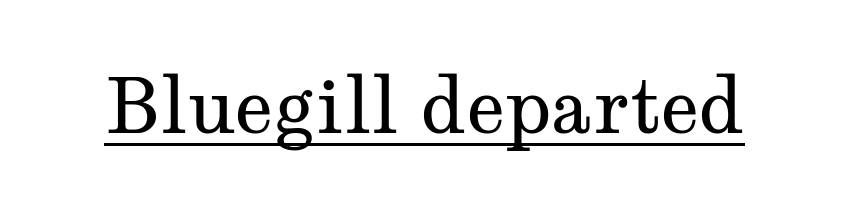
The image shows 76 px regular-weight, wide serif type, upright; set normal letter spacing, underlined; medium stroke contrast and a medium x-height.
